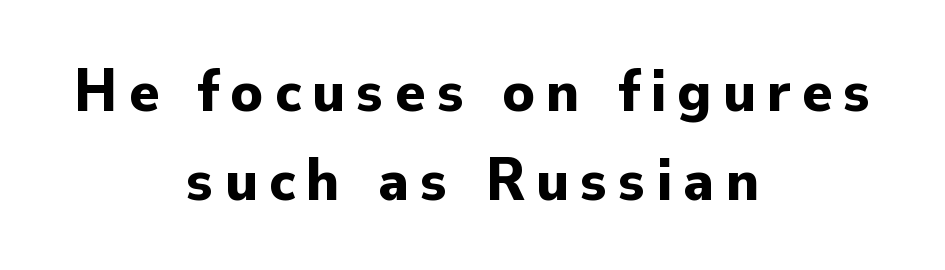
Q: Is the text bold? A: Yes.
Q: Is the text italic (slanted)? A: No, it is upright.
Q: Is the typeface a serif or a sans-serif typeface? A: Sans-serif.
Q: Is the text underlined? A: No.
Q: How is the paragraph aligned? A: Centered.
Q: Is the spacing between lines tight, normal or loose? A: Normal.
Q: Width (condensed, normal, or wide)? A: Normal.
Q: Stroke contrast? A: Low.
Q: x-height? A: Small.
Q: Monospaced? A: No.
